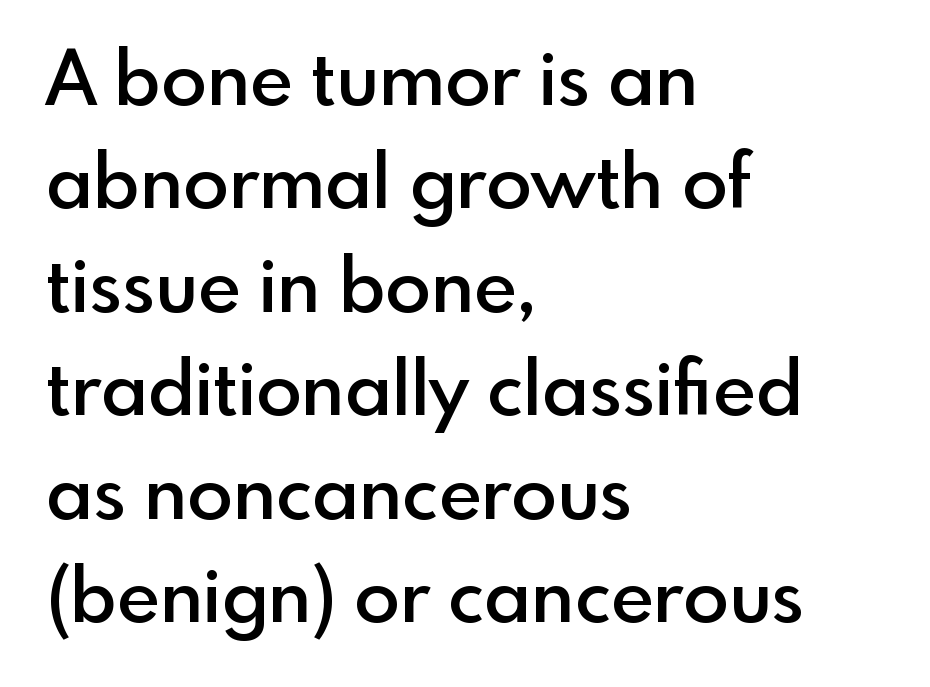
The image shows 75 px semibold sans-serif type, upright; set left-aligned, normal line spacing (1.38x), normal letter spacing, not underlined; a small x-height.
